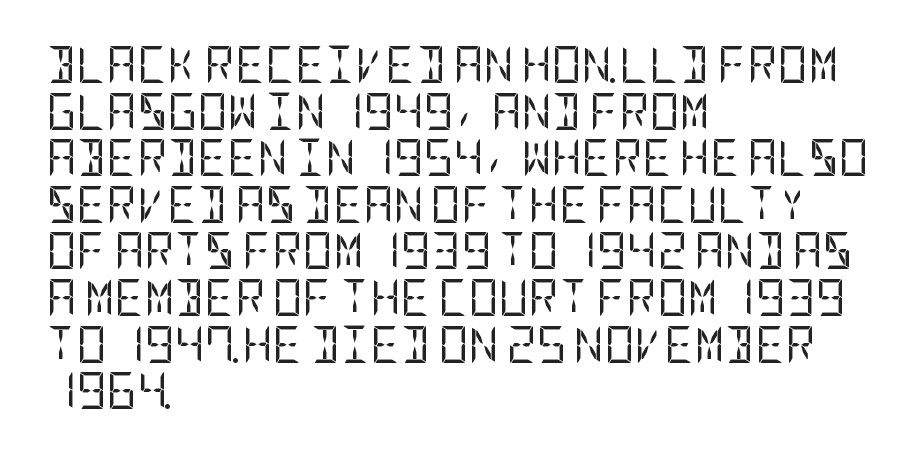
{"serif": "no", "italic": "no", "bold": "no", "weight": "regular", "width": "condensed", "stroke_contrast": "low", "x_height": "large", "underline": "no", "align": "left", "line_spacing": "normal", "line_spacing_ratio": 1.26, "letter_spacing": "normal", "letter_spacing_em": 0.0, "glyph_px": 37}
